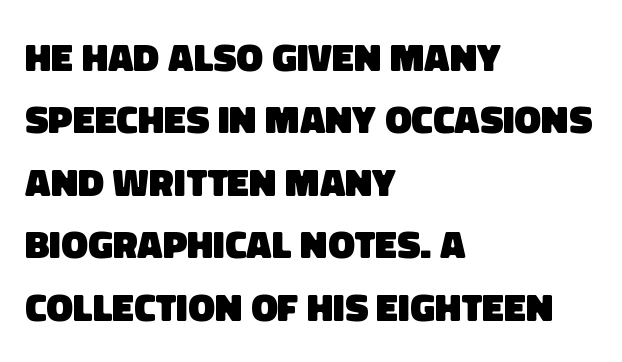
{"serif": "no", "bold": "yes", "weight": "heavy", "width": "normal", "stroke_contrast": "low", "x_height": "large", "monospaced": "no", "underline": "no", "align": "left", "line_spacing": "normal", "line_spacing_ratio": 1.56, "letter_spacing": "normal", "letter_spacing_em": 0.0, "glyph_px": 40}
